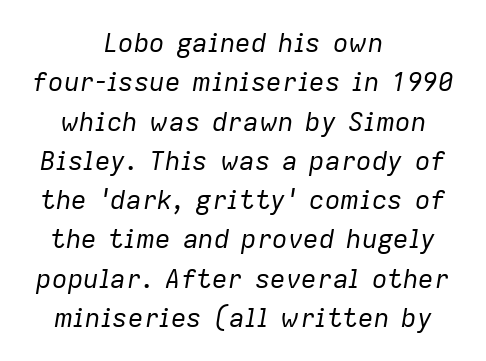
Q: Is the text bold? A: No.
Q: Is the text italic (slanted)? A: Yes, it leans right by about 9 degrees.
Q: Is the text underlined? A: No.
Q: How is the paragraph aligned? A: Centered.
Q: Is the spacing between letters normal or unusually wide? A: Normal.
Q: Is the spacing between lines tight, normal or loose? A: Normal.
